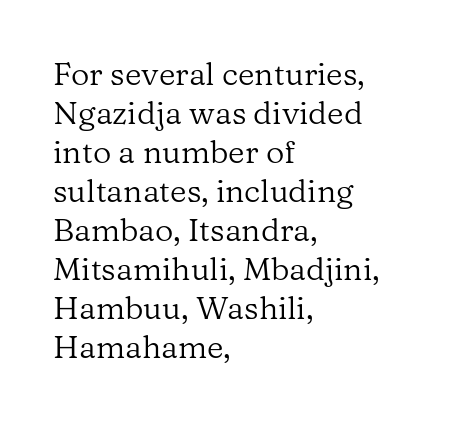
{"serif": "yes", "italic": "no", "bold": "no", "weight": "regular", "width": "normal", "stroke_contrast": "low", "x_height": "medium", "monospaced": "no", "underline": "no", "align": "left", "line_spacing_ratio": 1.22, "letter_spacing": "normal", "letter_spacing_em": 0.0, "glyph_px": 32}
